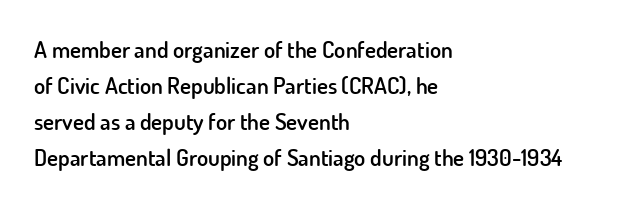
Visually the block forms a straight wall on the left and a jagged coastline on the right. Bold? Not quite — semibold, heavier than regular but stopping short. Horizontal bands of white between lines are of average thickness. Inter-character spacing is left at the font's built-in metrics.
